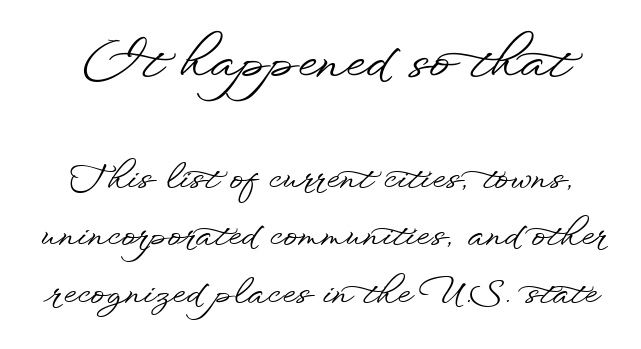
The image shows 51 px wide sans-serif type; set normal line spacing (1.69x), normal letter spacing, not underlined; the first (top) block is 1.5x larger; low stroke contrast and a small x-height.
